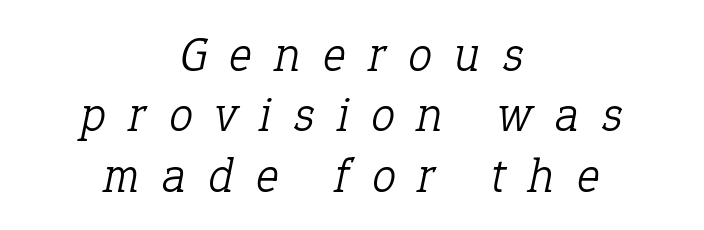
Is there much room between lines? A standard amount, neither cramped nor airy. This reads as an unemphasized weight, regular at the heaviest. Does the lettering tilt? It does — this is italic. How are the letters spaced? Widely, with obvious added tracking. These lines stack symmetrically, like a column narrowing and widening about its center.
